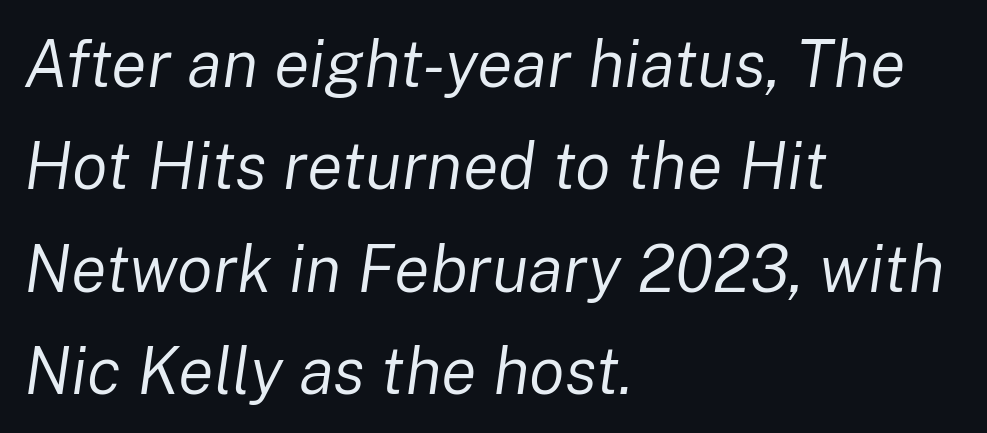
Only glyphs here, with clear space below each row. Leftover space on each line is placed entirely after the last word. A typesetter would call this proportional, since set widths differ per character. The whole block is typeset with a tilt.
